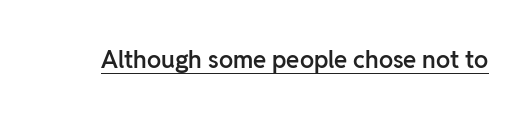
Q: Is the text bold? A: Semi-bold.
Q: Is the text italic (slanted)? A: No, it is upright.
Q: Is the text underlined? A: Yes.
Q: Is the spacing between letters normal or unusually wide? A: Normal.
